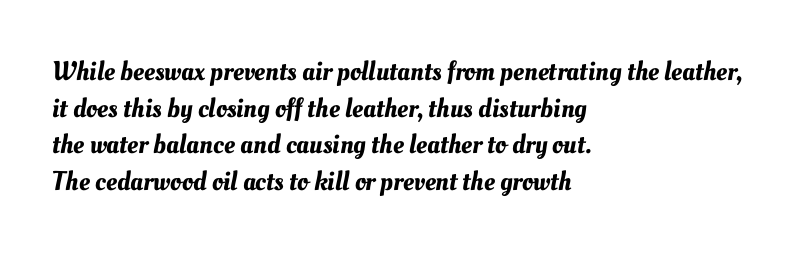
{"underline": "no", "align": "left", "line_spacing": "normal", "line_spacing_ratio": 1.36, "letter_spacing": "normal", "letter_spacing_em": 0.0, "glyph_px": 27}
